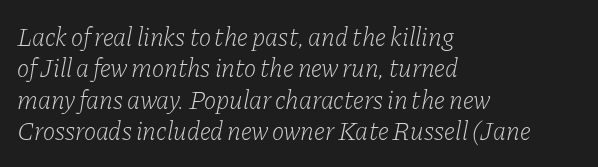
Q: Is the text bold? A: No.
Q: Is the text italic (slanted)? A: Yes, it leans right by about 11 degrees.
Q: Is the text underlined? A: No.
Q: How is the paragraph aligned? A: Left-aligned.
Q: Is the spacing between letters normal or unusually wide? A: Normal.
